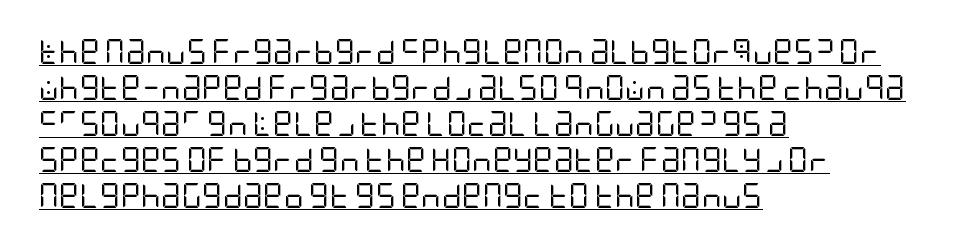
Think standard paragraph weight, or any step lighter than that. Does a line run under the words? Yes, clearly. Observe the ordinary spacing: letters are neighbours, not strangers. Which margin do the lines hug? The left one — the right edge is uneven. The letters stand upright; this is a roman face.
